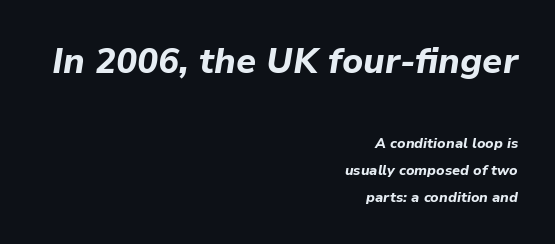
The image shows 35 px bold type, italic (leaning right); set right-aligned, loose line spacing (1.93x), normal letter spacing, not underlined; the first (top) block is 2.5x larger; low stroke contrast and a medium x-height.
